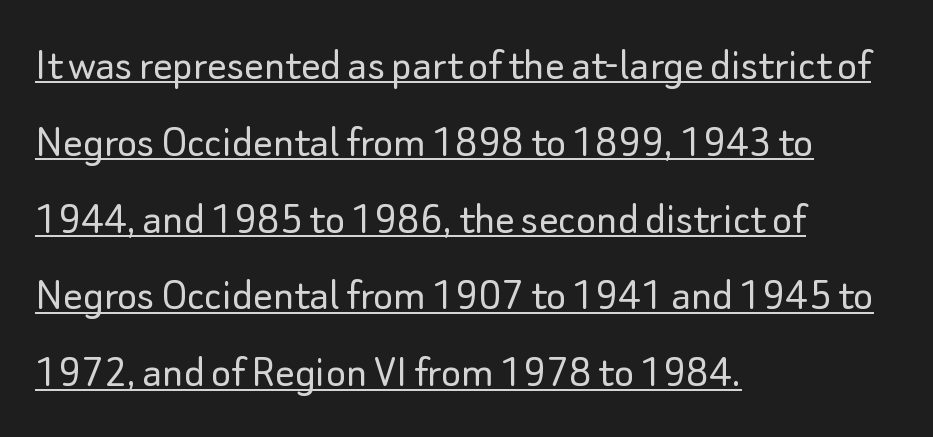
Q: Is the text bold? A: No.
Q: Is the text italic (slanted)? A: No, it is upright.
Q: Is the typeface a serif or a sans-serif typeface? A: Sans-serif.
Q: Is the text underlined? A: Yes.
Q: How is the paragraph aligned? A: Left-aligned.
Q: Is the spacing between letters normal or unusually wide? A: Normal.
Q: Is the spacing between lines tight, normal or loose? A: Normal.
Q: Width (condensed, normal, or wide)? A: Normal.
Q: Stroke contrast? A: Low.
Q: x-height? A: Small.
Q: Monospaced? A: No.
